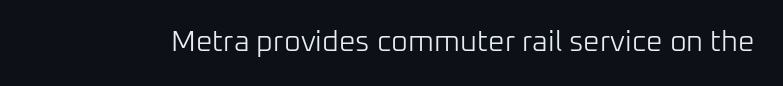
{"serif": "no", "italic": "no", "bold": "no", "weight": "light", "width": "normal", "stroke_contrast": "low", "x_height": "medium", "monospaced": "no", "underline": "no", "letter_spacing": "normal", "letter_spacing_em": 0.0, "glyph_px": 29}
